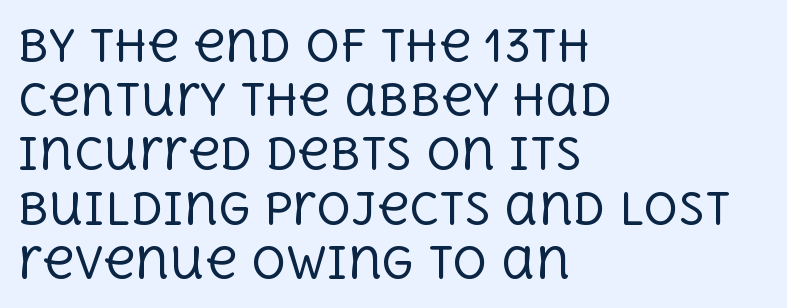
Q: Is the text bold? A: No.
Q: Is the text italic (slanted)? A: No, it is upright.
Q: Is the typeface a serif or a sans-serif typeface? A: Serif.
Q: Is the text underlined? A: No.
Q: How is the paragraph aligned? A: Left-aligned.
Q: Is the spacing between letters normal or unusually wide? A: Normal.
Q: Is the spacing between lines tight, normal or loose? A: Normal.
Q: Width (condensed, normal, or wide)? A: Normal.
Q: x-height? A: Large.
Q: Monospaced? A: No.
